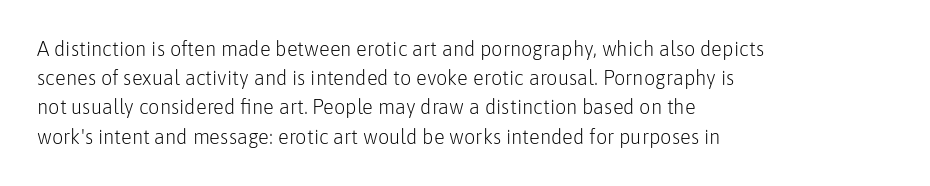
{"italic": "no", "bold": "no", "underline": "no", "align": "left", "line_spacing": "normal", "line_spacing_ratio": 1.46, "letter_spacing": "normal", "letter_spacing_em": 0.0, "glyph_px": 20}
